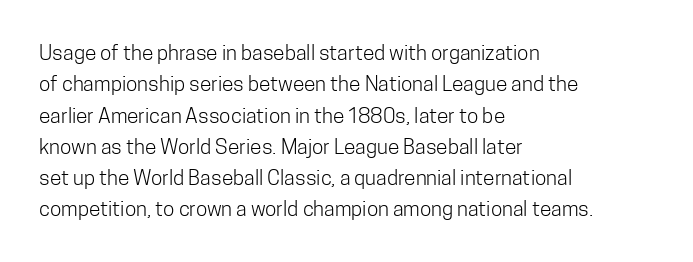
Q: Is the text bold? A: No.
Q: Is the text italic (slanted)? A: No, it is upright.
Q: Is the text underlined? A: No.
Q: How is the paragraph aligned? A: Left-aligned.
Q: Is the spacing between letters normal or unusually wide? A: Normal.
Q: Is the spacing between lines tight, normal or loose? A: Normal.
